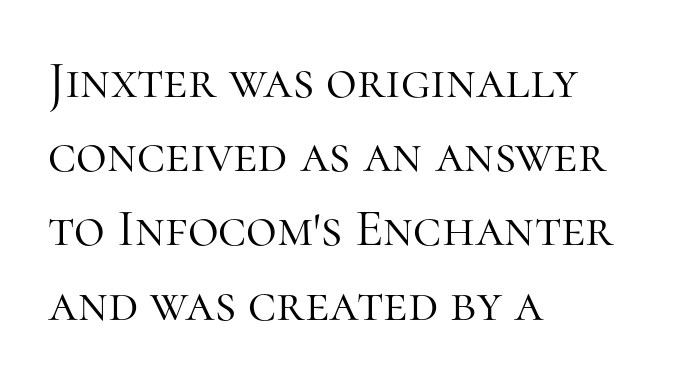
The image shows 53 px light serif type, upright; set left-aligned, normal line spacing (1.4x), normal letter spacing, not underlined; high stroke contrast and a medium x-height.
